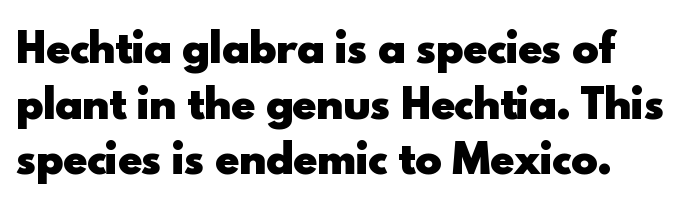
The image shows 40 px heavy sans-serif type, upright; set normal line spacing (1.39x), normal letter spacing, not underlined; a small x-height.
